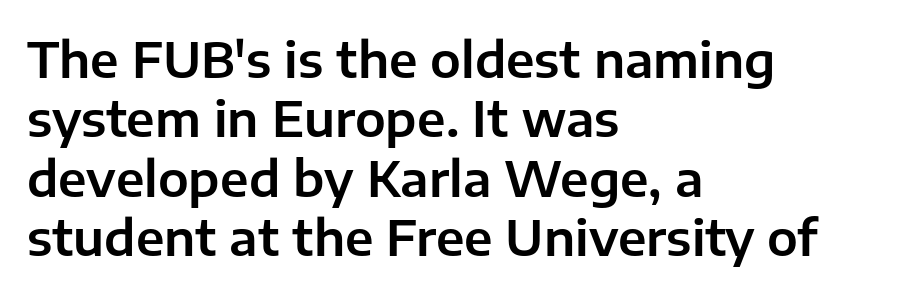
Q: Is the text italic (slanted)? A: No, it is upright.
Q: Is the typeface a serif or a sans-serif typeface? A: Sans-serif.
Q: Is the text underlined? A: No.
Q: How is the paragraph aligned? A: Left-aligned.
Q: Is the spacing between letters normal or unusually wide? A: Normal.
Q: Width (condensed, normal, or wide)? A: Normal.
Q: Stroke contrast? A: Low.
Q: x-height? A: Medium.
Q: Monospaced? A: No.
